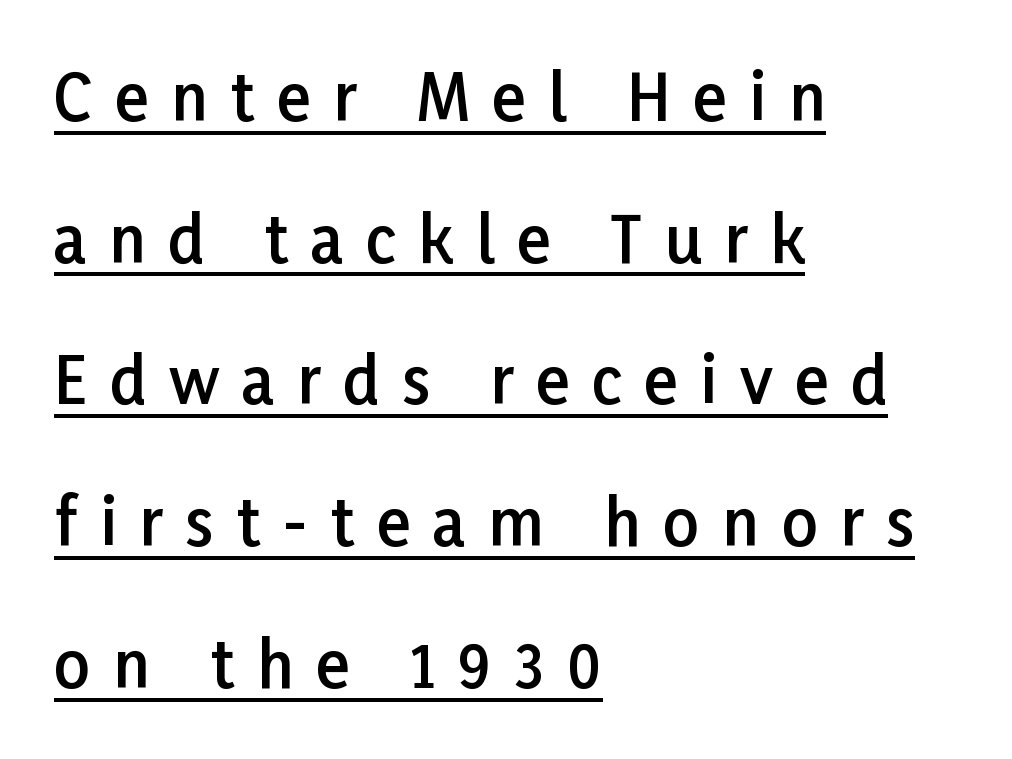
{"serif": "no", "italic": "no", "bold": "semi", "weight": "semibold", "width": "normal", "stroke_contrast": "low", "x_height": "medium", "monospaced": "no", "underline": "yes", "align": "left", "line_spacing": "loose", "line_spacing_ratio": 2.25, "letter_spacing": "wide", "letter_spacing_em": 0.36, "glyph_px": 63}
